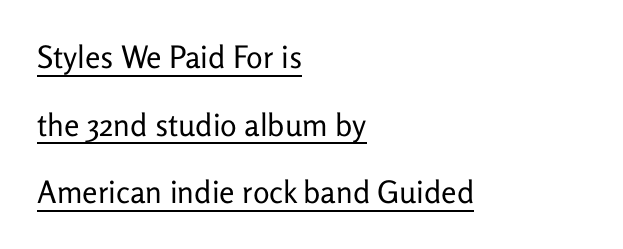
{"serif": "no", "italic": "no", "bold": "no", "weight": "regular", "width": "normal", "stroke_contrast": "low", "x_height": "medium", "monospaced": "no", "underline": "yes", "align": "left", "line_spacing": "loose", "line_spacing_ratio": 2.18, "letter_spacing": "normal", "letter_spacing_em": 0.0, "glyph_px": 31}
